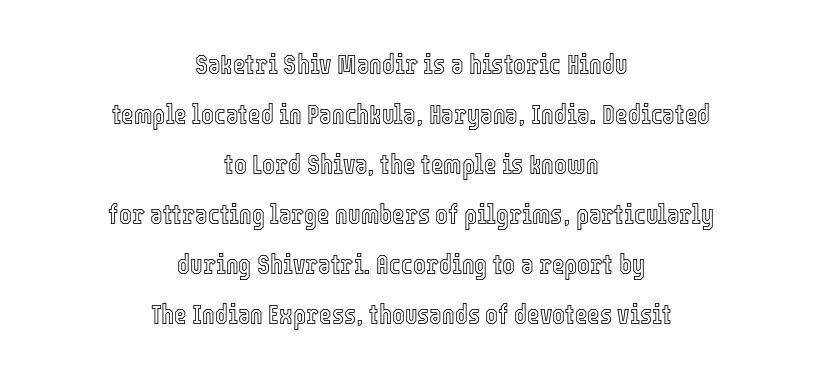
Beneath every word, the page is bare. Does the copy run flush right? No — it is centered line by line. The type is set solid horizontally, with unmodified tracking. Posture: vertical.
